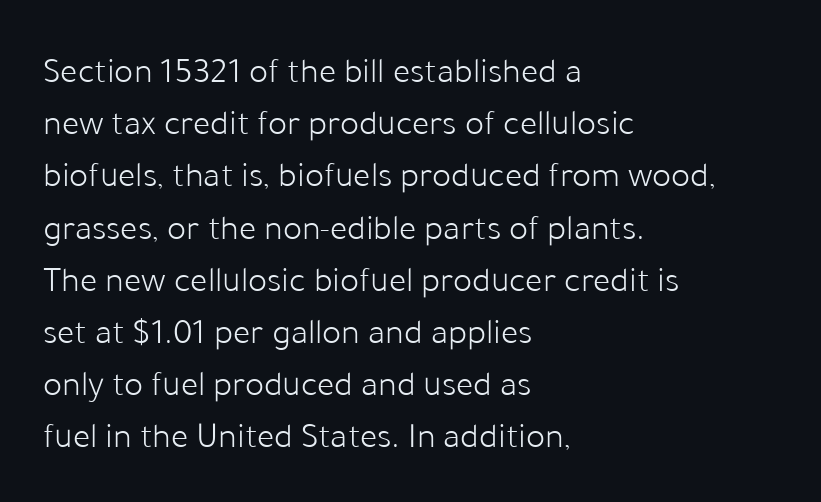
The image shows 36 px light sans-serif type, upright; set left-aligned, normal line spacing (1.45x), normal letter spacing, not underlined; low stroke contrast and a medium x-height.
